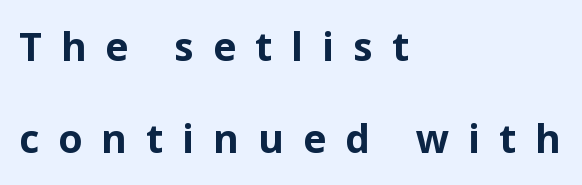
The image shows 39 px bold sans-serif type, upright; set left-aligned, loose line spacing (2.36x), unusually wide letter spacing (+0.49 em), not underlined; low stroke contrast and a medium x-height.
